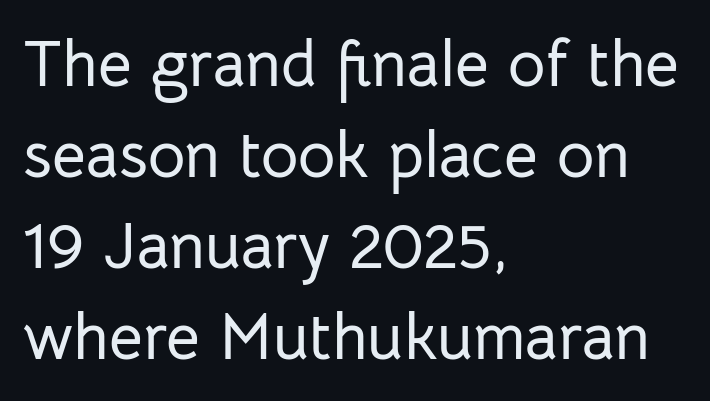
Spacing verdict: proportional, widths tailored to each character. You can tell it's not italic because the verticals are truly vertical. The passage is arranged the way most books set body copy — flush left. The characters display no serif detailing; their extremities are plain. A typesetter would call this zero additional tracking. Only glyphs here, with clear space below each row.
